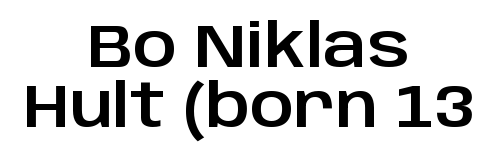
Q: Is the text italic (slanted)? A: No, it is upright.
Q: Is the typeface a serif or a sans-serif typeface? A: Sans-serif.
Q: Is the text underlined? A: No.
Q: How is the paragraph aligned? A: Centered.
Q: Is the spacing between letters normal or unusually wide? A: Normal.
Q: Is the spacing between lines tight, normal or loose? A: Tight.
Q: Width (condensed, normal, or wide)? A: Normal.
Q: Stroke contrast? A: Low.
Q: x-height? A: Large.
Q: Monospaced? A: No.
